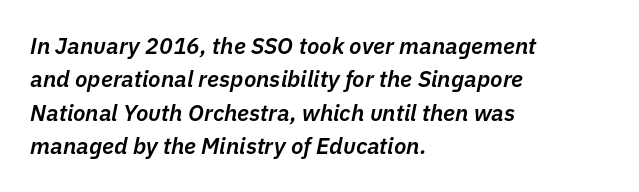
The image shows 23 px text type, italic (leaning right); set left-aligned, normal line spacing (1.45x), normal letter spacing, not underlined.
